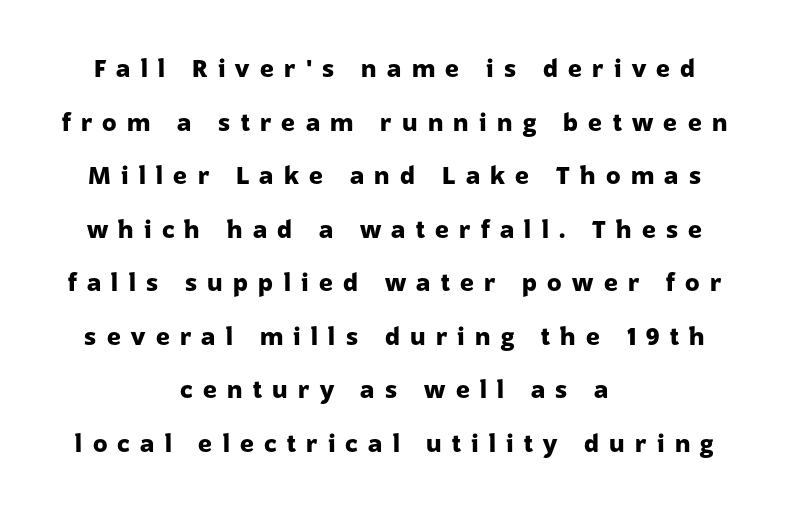
Q: Is the text bold? A: Yes.
Q: Is the text italic (slanted)? A: No, it is upright.
Q: Is the text underlined? A: No.
Q: How is the paragraph aligned? A: Centered.
Q: Is the spacing between letters normal or unusually wide? A: Unusually wide.
Q: Is the spacing between lines tight, normal or loose? A: Loose.
